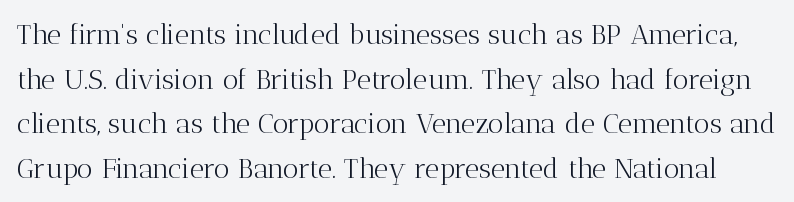
The image shows 28 px light serif type, upright; set normal line spacing (1.59x), normal letter spacing, not underlined; medium stroke contrast and a medium x-height.
